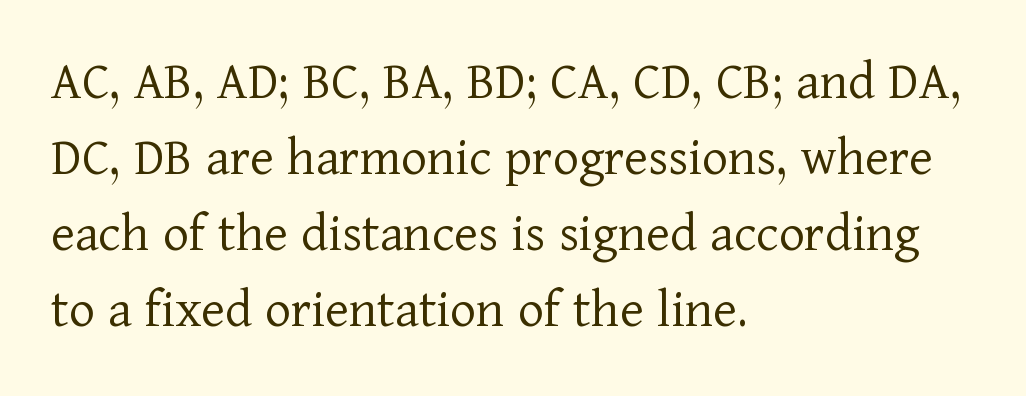
Q: Is the text bold? A: No.
Q: Is the text italic (slanted)? A: No, it is upright.
Q: Is the typeface a serif or a sans-serif typeface? A: Serif.
Q: Is the text underlined? A: No.
Q: How is the paragraph aligned? A: Left-aligned.
Q: Is the spacing between letters normal or unusually wide? A: Normal.
Q: Is the spacing between lines tight, normal or loose? A: Normal.
Q: Width (condensed, normal, or wide)? A: Normal.
Q: Stroke contrast? A: Low.
Q: x-height? A: Medium.
Q: Monospaced? A: No.
